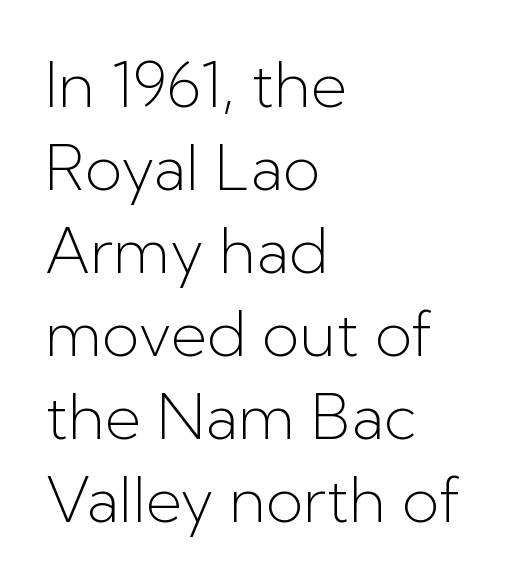
{"serif": "no", "italic": "no", "bold": "no", "weight": "light", "width": "normal", "stroke_contrast": "low", "x_height": "medium", "monospaced": "no", "underline": "no", "align": "left", "line_spacing": "normal", "line_spacing_ratio": 1.34, "letter_spacing": "normal", "letter_spacing_em": 0.0, "glyph_px": 62}
